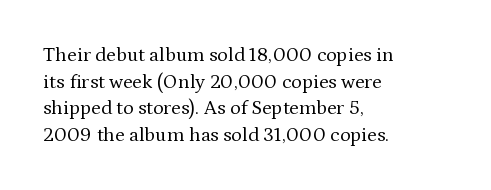
{"italic": "no", "bold": "no", "underline": "no", "align": "left", "line_spacing": "normal", "line_spacing_ratio": 1.33, "letter_spacing": "normal", "letter_spacing_em": 0.0, "glyph_px": 20}
